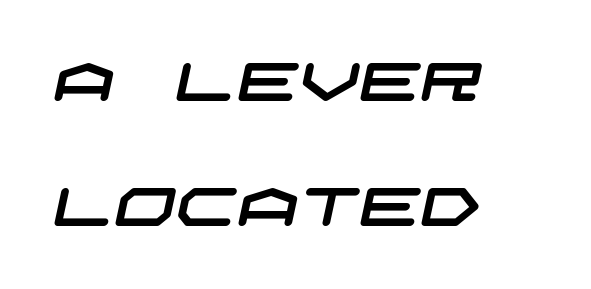
Reading down the column, the eye jumps a long way to each next line. Nothing sits at the stroke ends, so this counts as sans-serif. Students, note that the glyphs here touch the page at normal intervals. The strip under each line holds only bare page. The ragged edge is on the right, which tells us the setting is flush left.
